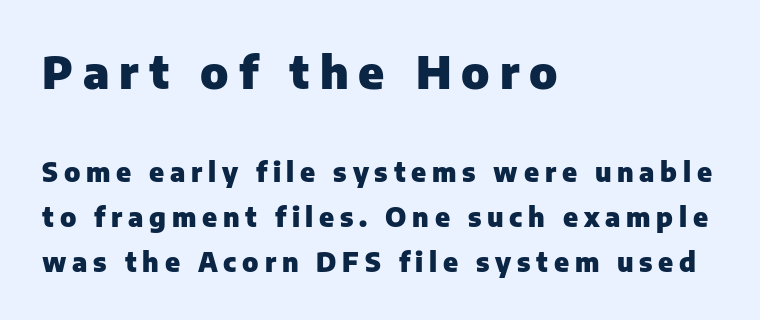
{"serif": "no", "italic": "no", "bold": "yes", "weight": "heavy", "width": "normal", "stroke_contrast": "low", "x_height": "medium", "monospaced": "no", "underline": "no", "align": "left", "line_spacing_ratio": 1.72, "letter_spacing": "wide", "letter_spacing_em": 0.22, "larger_block": "first", "size_ratio": 1.73, "glyph_px": 45}
